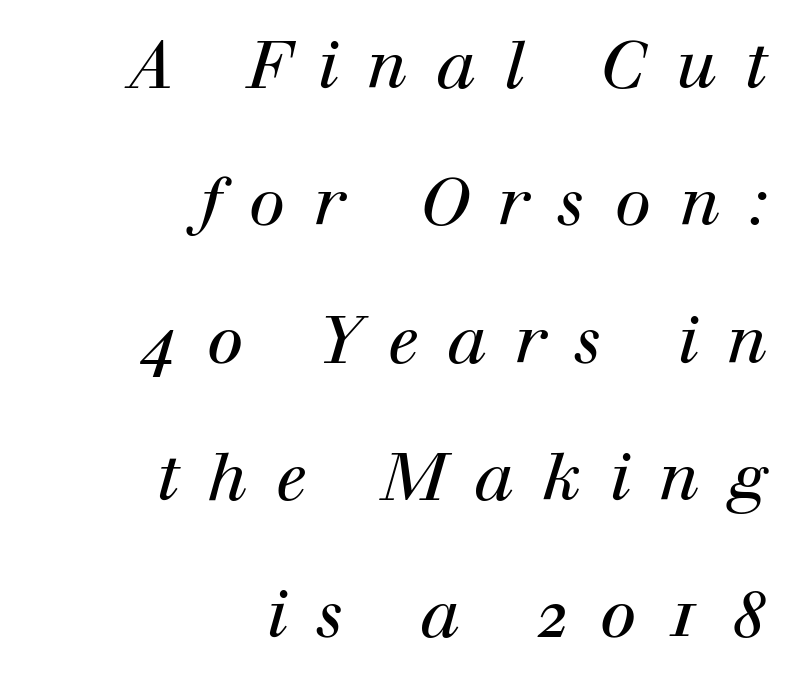
Q: Is the text bold? A: No.
Q: Is the text italic (slanted)? A: Yes, it leans right by about 12 degrees.
Q: Is the typeface a serif or a sans-serif typeface? A: Serif.
Q: Is the text underlined? A: No.
Q: How is the paragraph aligned? A: Right-aligned.
Q: Is the spacing between letters normal or unusually wide? A: Unusually wide.
Q: Is the spacing between lines tight, normal or loose? A: Loose.
Q: Width (condensed, normal, or wide)? A: Normal.
Q: Stroke contrast? A: High.
Q: x-height? A: Medium.
Q: Monospaced? A: No.
